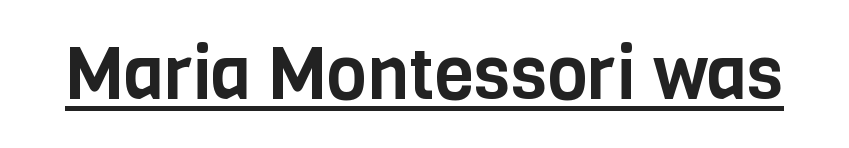
The image shows 73 px condensed sans-serif type, upright; set normal letter spacing, underlined; low stroke contrast and a large x-height.
